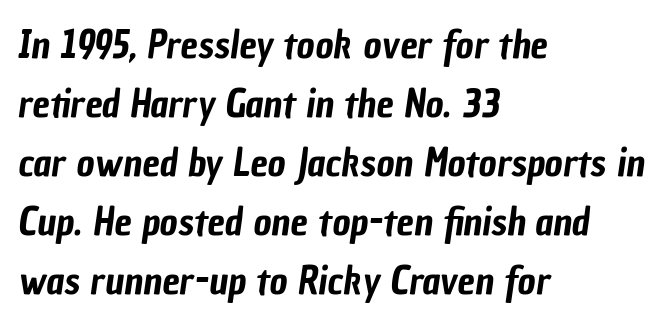
Q: Is the typeface a serif or a sans-serif typeface? A: Sans-serif.
Q: Is the text underlined? A: No.
Q: How is the paragraph aligned? A: Left-aligned.
Q: Is the spacing between letters normal or unusually wide? A: Normal.
Q: Is the spacing between lines tight, normal or loose? A: Normal.
Q: Width (condensed, normal, or wide)? A: Condensed.
Q: Stroke contrast? A: Low.
Q: x-height? A: Medium.
Q: Monospaced? A: No.
